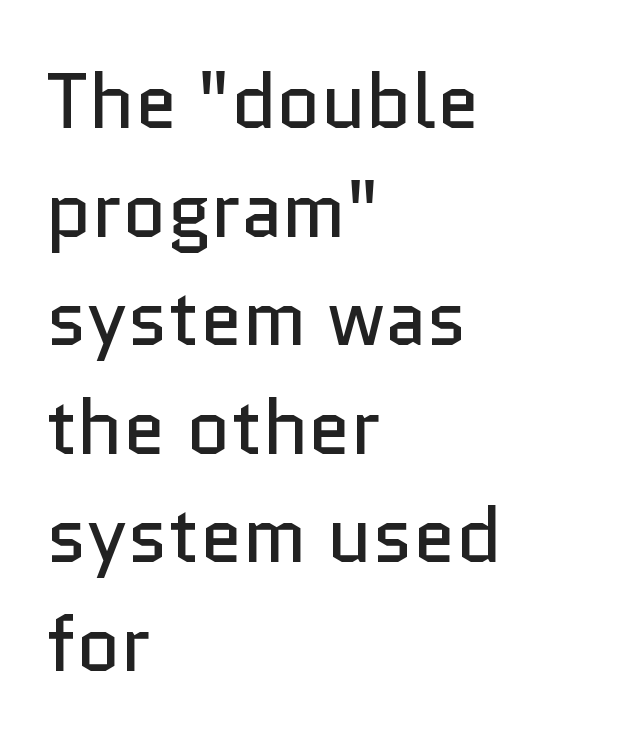
Q: Is the text bold? A: No.
Q: Is the text italic (slanted)? A: No, it is upright.
Q: Is the typeface a serif or a sans-serif typeface? A: Sans-serif.
Q: Is the text underlined? A: No.
Q: How is the paragraph aligned? A: Left-aligned.
Q: Is the spacing between letters normal or unusually wide? A: Normal.
Q: Is the spacing between lines tight, normal or loose? A: Normal.
Q: Width (condensed, normal, or wide)? A: Normal.
Q: Stroke contrast? A: Low.
Q: x-height? A: Medium.
Q: Monospaced? A: No.
